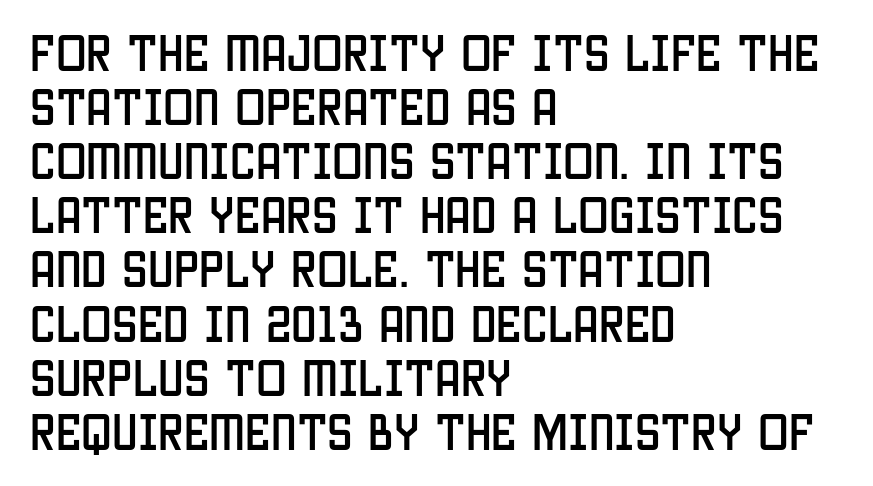
Letter spacing: default. This sample uses an upright cut, with every glyph sitting square on the baseline. Teacher's note: observe the even left margin — that is flush-left alignment. Unlike a traditional serif, this face leaves its strokes unadorned.
